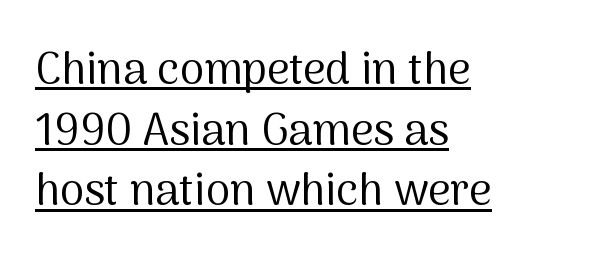
{"serif": "no", "italic": "no", "bold": "no", "weight": "regular", "width": "normal", "stroke_contrast": "medium", "x_height": "medium", "monospaced": "no", "underline": "yes", "align": "left", "line_spacing": "normal", "line_spacing_ratio": 1.38, "letter_spacing": "normal", "letter_spacing_em": 0.0, "glyph_px": 44}
